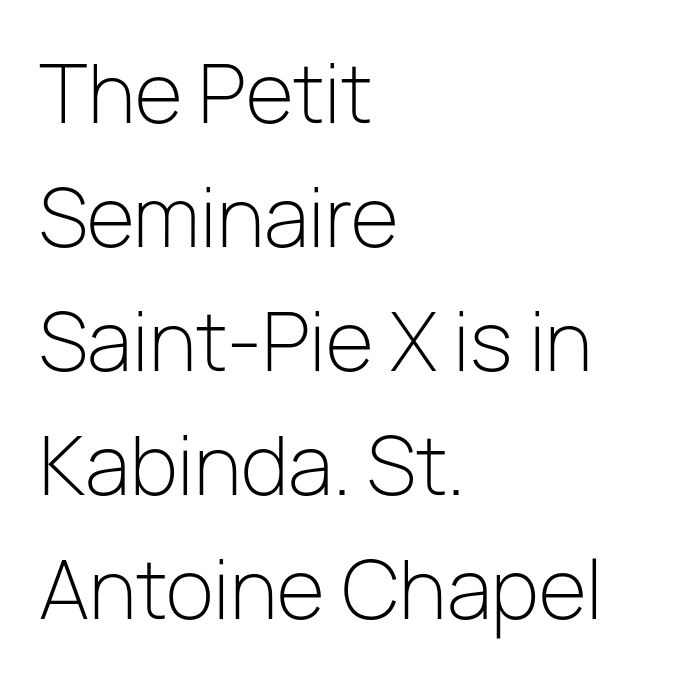
This is sans-serif lettering, the kind often seen on screens and signage. The passage shown is not underscored anywhere. The type sits square on the baseline with zero lean. Weight: regular or lighter. Here the designer chose a conventional face with non-uniform glyph widths. Spacing between characters is what you'd get straight out of the box.
